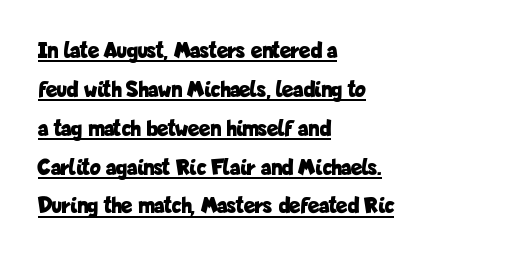
Q: Is the text bold? A: Yes.
Q: Is the text italic (slanted)? A: No, it is upright.
Q: Is the text underlined? A: Yes.
Q: How is the paragraph aligned? A: Left-aligned.
Q: Is the spacing between letters normal or unusually wide? A: Normal.
Q: Is the spacing between lines tight, normal or loose? A: Normal.
